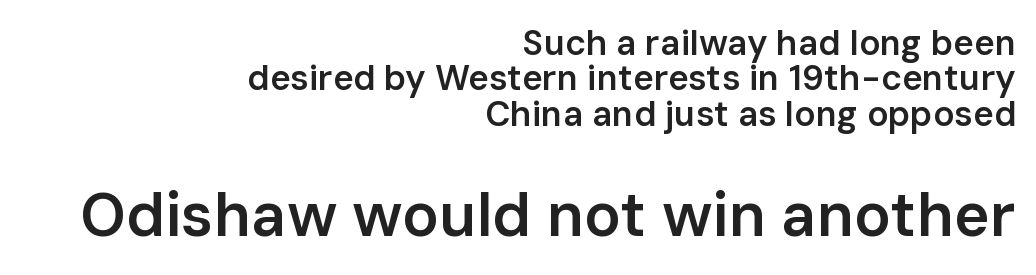
{"serif": "no", "italic": "no", "bold": "semi", "weight": "semibold", "width": "normal", "stroke_contrast": "low", "x_height": "medium", "monospaced": "no", "underline": "no", "align": "right", "line_spacing": "tight", "line_spacing_ratio": 1.01, "letter_spacing": "normal", "letter_spacing_em": 0.0, "larger_block": "second", "size_ratio": 1.74, "glyph_px": 61}
